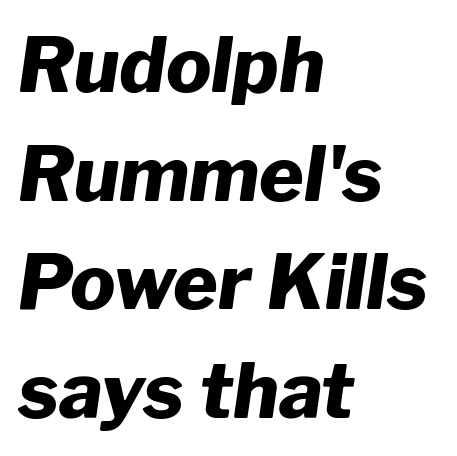
{"italic": "yes", "lean": "right", "slant_degrees": 8, "bold": "yes", "weight": "heavy", "width": "normal", "stroke_contrast": "low", "x_height": "medium", "monospaced": "no", "underline": "no", "align": "left", "line_spacing": "normal", "line_spacing_ratio": 1.43, "letter_spacing": "normal", "letter_spacing_em": 0.0, "glyph_px": 76}
